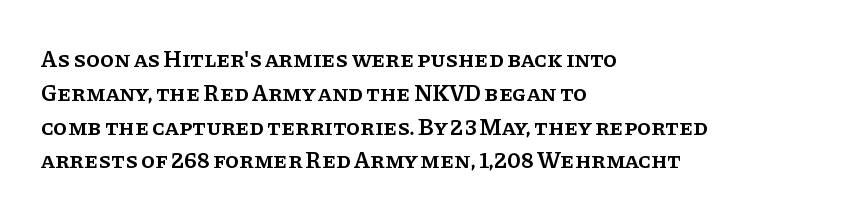
{"italic": "no", "bold": "semi", "underline": "no", "align": "left", "line_spacing": "normal", "line_spacing_ratio": 1.47, "letter_spacing": "normal", "letter_spacing_em": 0.0, "glyph_px": 23}
